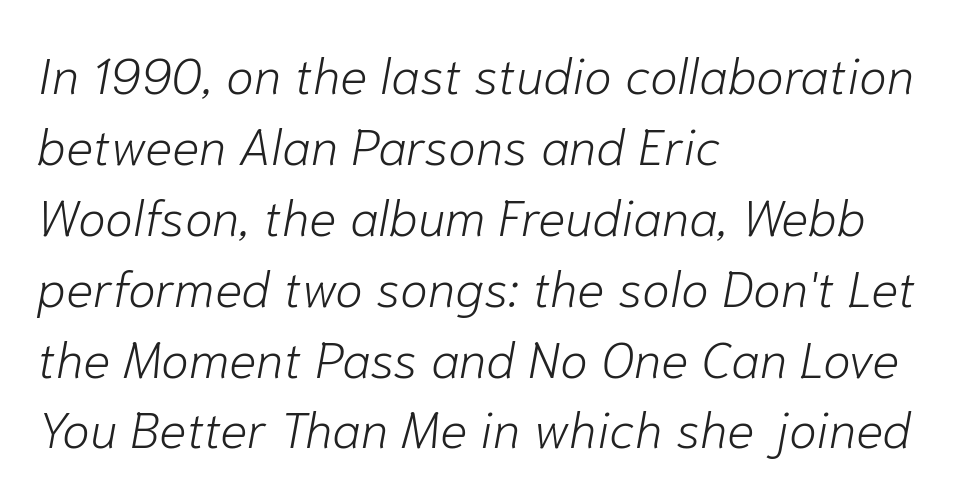
{"italic": "yes", "lean": "right", "slant_degrees": 10, "bold": "no", "weight": "light", "width": "normal", "stroke_contrast": "low", "x_height": "medium", "monospaced": "no", "underline": "no", "align": "left", "line_spacing": "normal", "line_spacing_ratio": 1.39, "letter_spacing": "normal", "letter_spacing_em": 0.0, "glyph_px": 51}
